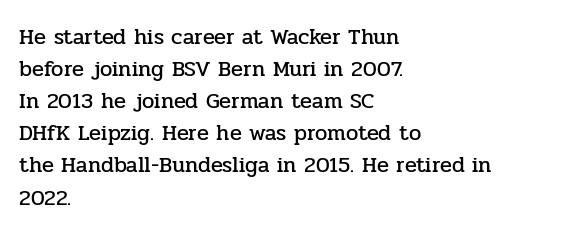
These lines were composed using upright roman letters. If you drew a ruler down the left edge, every line would touch it. In terms of leading, this rendering sits right in the middle. These lines keep a tight, regular rhythm from letter to letter. The glyphs are unaccompanied by any horizontal stroke below them.
